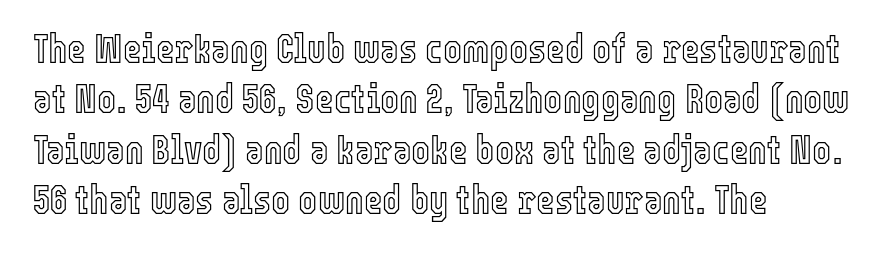
Regular leading. Letter spacing: default. The compositor pushed each line to the left boundary. The passage shown is typed in a proportional face where columns would drift.
